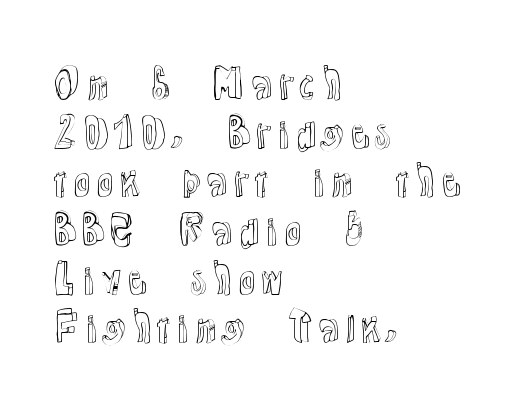
Q: Is the text italic (slanted)? A: No, it is upright.
Q: Is the text underlined? A: No.
Q: How is the paragraph aligned? A: Left-aligned.
Q: Is the spacing between letters normal or unusually wide? A: Normal.
Q: Is the spacing between lines tight, normal or loose? A: Normal.
Q: Width (condensed, normal, or wide)? A: Normal.
Q: x-height? A: Medium.
Q: Monospaced? A: No.
